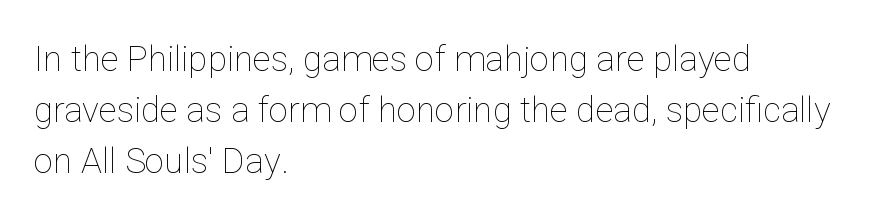
{"italic": "no", "bold": "no", "weight": "thin", "width": "normal", "stroke_contrast": "low", "x_height": "medium", "monospaced": "no", "underline": "no", "align": "left", "line_spacing": "normal", "line_spacing_ratio": 1.46, "letter_spacing": "normal", "letter_spacing_em": 0.0, "glyph_px": 35}
